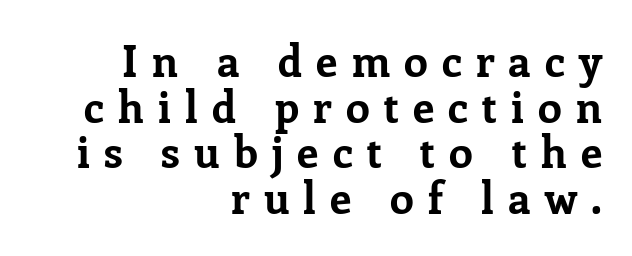
The image shows 43 px bold serif type, upright; set right-aligned, tight line spacing (1.06x), unusually wide letter spacing (+0.33 em), not underlined; low stroke contrast and a medium x-height.
